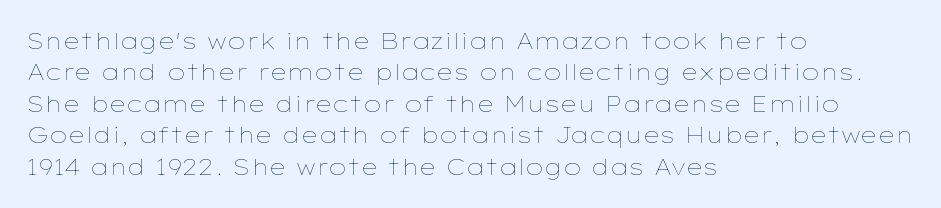
The line-height multiplier appears to be the usual default. The ragged edge is on the right, which tells us the setting is flush left. A typesetter would mark this as roman, not italic. This sample uses plain, unmodified letter spacing. No letter is thick-stroked: the sample isn't bold.
